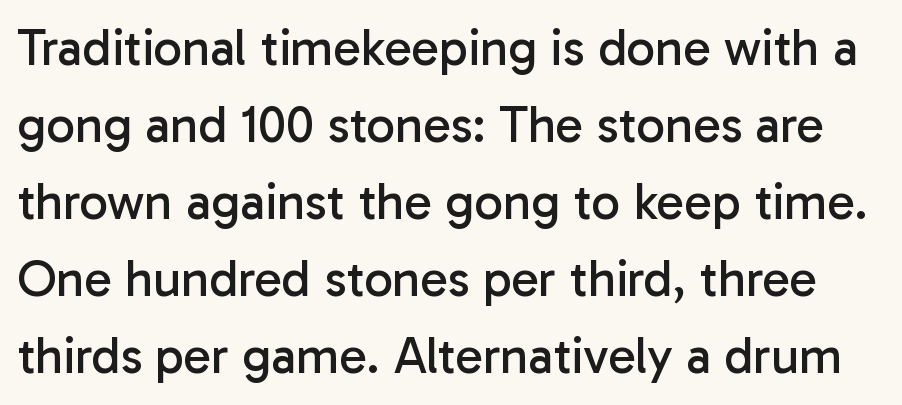
{"serif": "no", "italic": "no", "bold": "no", "weight": "regular", "width": "normal", "stroke_contrast": "low", "x_height": "medium", "monospaced": "no", "underline": "no", "line_spacing": "normal", "line_spacing_ratio": 1.51, "letter_spacing": "normal", "letter_spacing_em": 0.0, "glyph_px": 51}
